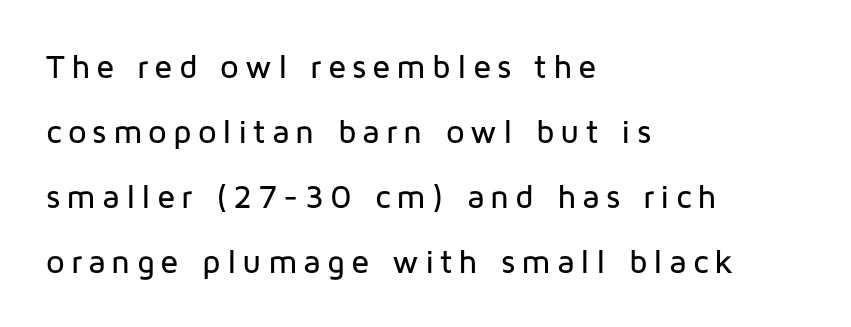
Q: Is the text italic (slanted)? A: No, it is upright.
Q: Is the typeface a serif or a sans-serif typeface? A: Sans-serif.
Q: Is the text underlined? A: No.
Q: How is the paragraph aligned? A: Left-aligned.
Q: Is the spacing between lines tight, normal or loose? A: Loose.
Q: Width (condensed, normal, or wide)? A: Normal.
Q: Stroke contrast? A: Low.
Q: x-height? A: Medium.
Q: Monospaced? A: No.
